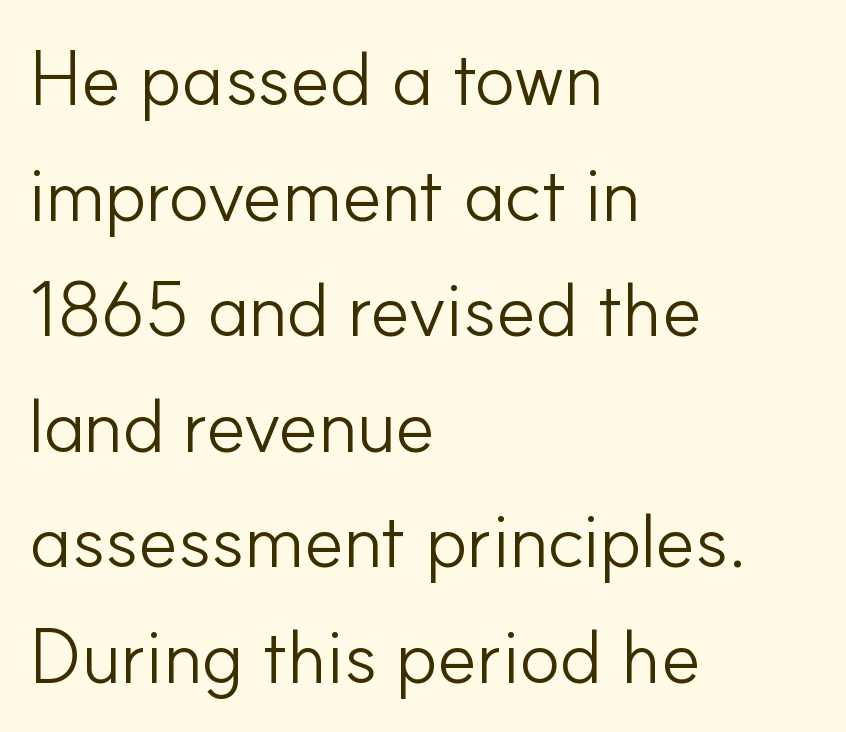
These glyphs show unthickened strokes, regular width or finer. Honestly, the letter spacing is just normal — you wouldn't notice it. The axis of the letterforms is exactly vertical. Decoration check: the copy has no underline. Character widths vary here, with narrow letters taking less room than wide ones. The passage shown is typeset with a sans-serif family.
